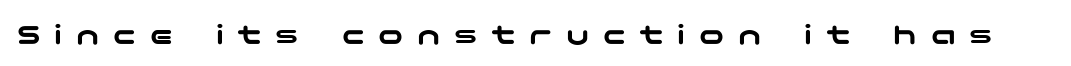
Q: Is the text italic (slanted)? A: No, it is upright.
Q: Is the typeface a serif or a sans-serif typeface? A: Sans-serif.
Q: Is the text underlined? A: No.
Q: Is the spacing between letters normal or unusually wide? A: Unusually wide.
Q: Width (condensed, normal, or wide)? A: Wide.
Q: Stroke contrast? A: Low.
Q: x-height? A: Medium.
